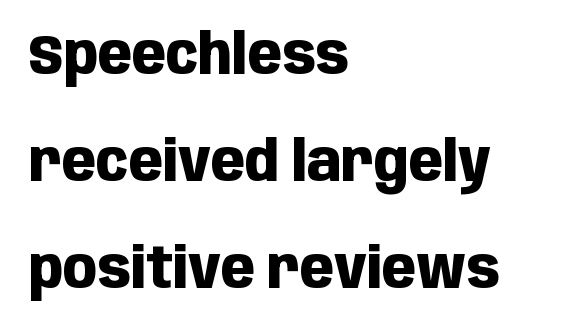
Q: Is the text bold? A: Yes.
Q: Is the text italic (slanted)? A: No, it is upright.
Q: Is the typeface a serif or a sans-serif typeface? A: Sans-serif.
Q: Is the text underlined? A: No.
Q: How is the paragraph aligned? A: Left-aligned.
Q: Is the spacing between letters normal or unusually wide? A: Normal.
Q: Is the spacing between lines tight, normal or loose? A: Loose.
Q: Width (condensed, normal, or wide)? A: Condensed.
Q: Stroke contrast? A: Low.
Q: x-height? A: Large.
Q: Monospaced? A: No.
